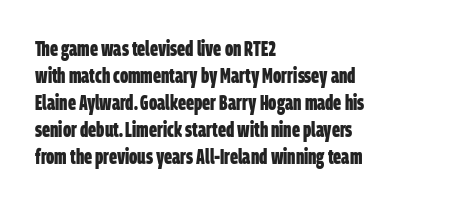
{"bold": "yes", "underline": "no", "align": "left", "line_spacing": "normal", "line_spacing_ratio": 1.28, "letter_spacing": "normal", "letter_spacing_em": 0.0, "glyph_px": 21}
